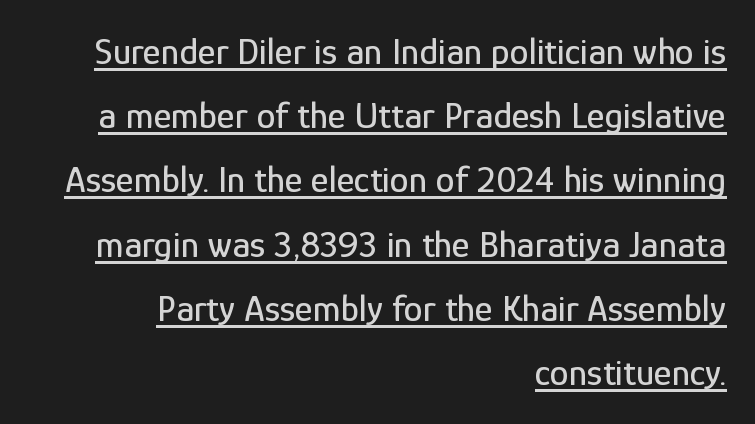
{"serif": "no", "italic": "no", "width": "condensed", "stroke_contrast": "low", "x_height": "medium", "monospaced": "no", "underline": "yes", "align": "right", "line_spacing": "normal", "line_spacing_ratio": 1.69, "letter_spacing": "normal", "letter_spacing_em": 0.0, "glyph_px": 38}
